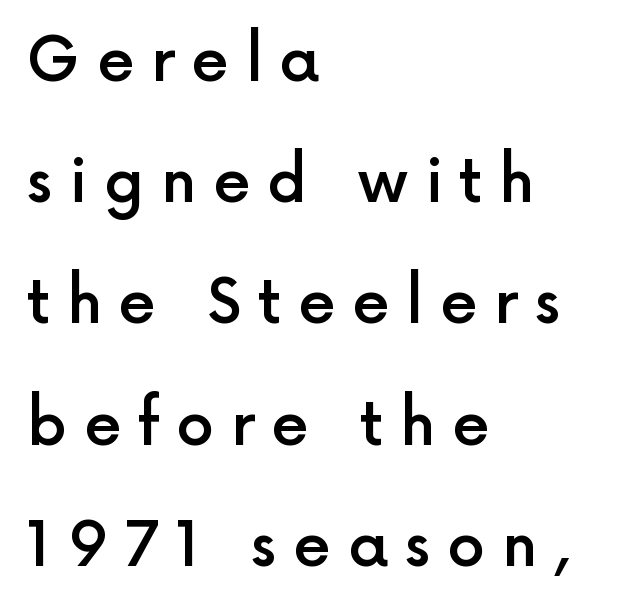
Horizontally, the lines are justified to the leading edge only. The characters display no serif detailing; their extremities are plain. Notice the wide empty band between every row — that's loose leading. No word sits above an underline.
